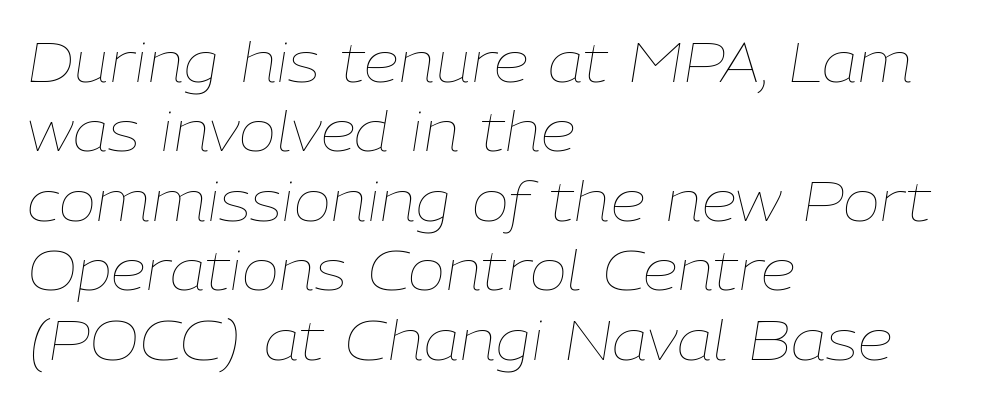
Q: Is the text bold? A: No.
Q: Is the text italic (slanted)? A: Yes, it leans right by about 9 degrees.
Q: Is the text underlined? A: No.
Q: How is the paragraph aligned? A: Left-aligned.
Q: Is the spacing between letters normal or unusually wide? A: Normal.
Q: Width (condensed, normal, or wide)? A: Normal.
Q: Stroke contrast? A: Low.
Q: x-height? A: Medium.
Q: Monospaced? A: No.
